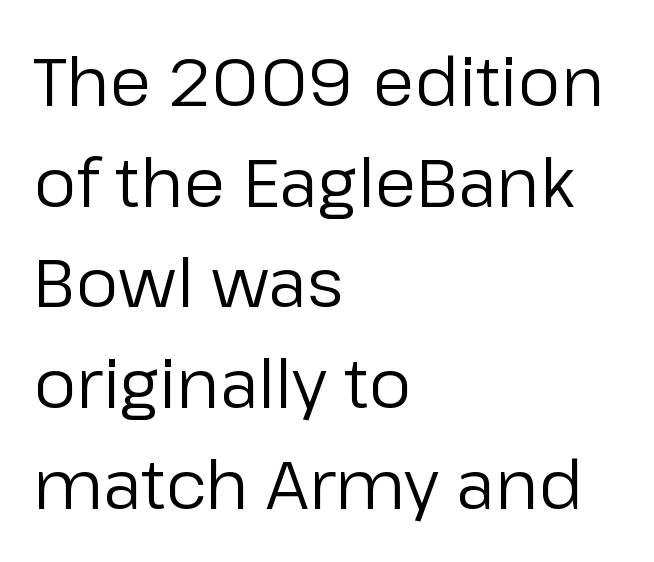
Spacing verdict: proportional, widths tailored to each character. The line-height multiplier appears to be the usual default. Every character sits straight up, as roman type does. Stems here are at most as thick as an everyday book face.
